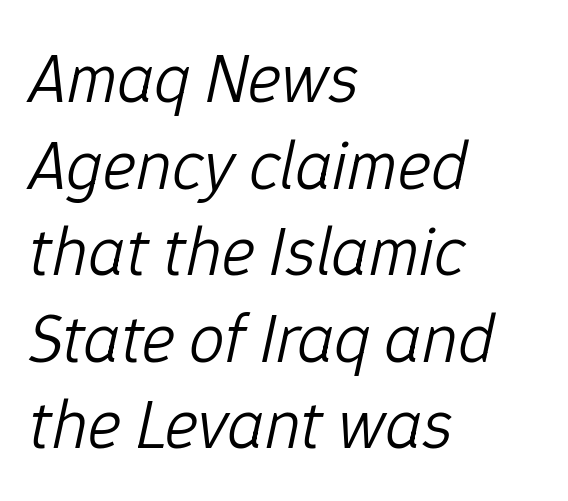
The image shows 71 px light type, italic (leaning right); set left-aligned, line spacing 1.22x, normal letter spacing, not underlined; low stroke contrast and a medium x-height.
